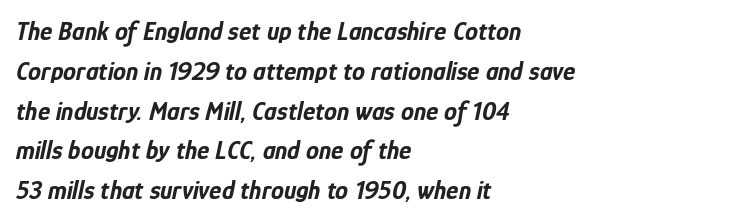
The image shows 26 px bold type, italic (leaning right); set left-aligned, normal line spacing (1.53x), normal letter spacing, not underlined.
